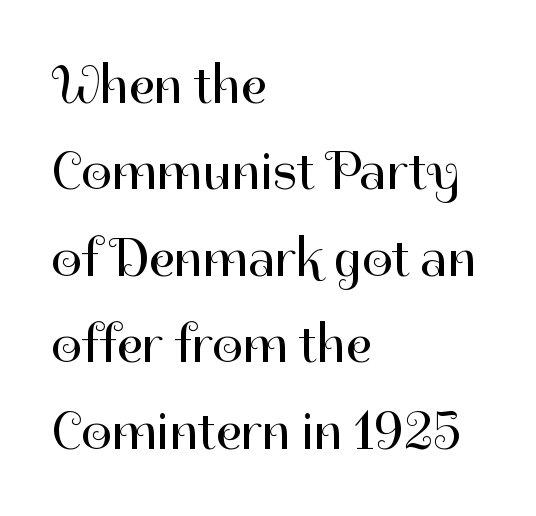
The vertical gap from one line to the next is medium. You can tell from the bare stems that sans-serif type was used. The line texture is even and compact thanks to regular tracking. Descenders hang freely into open space. The axis of the letterforms is exactly vertical.
